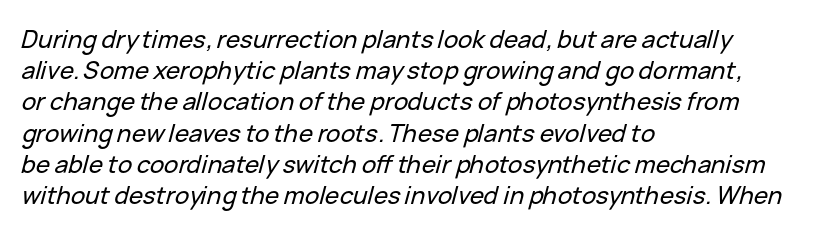
The image shows 24 px text type, italic (leaning right); set left-aligned, normal line spacing (1.3x), normal letter spacing, not underlined.
